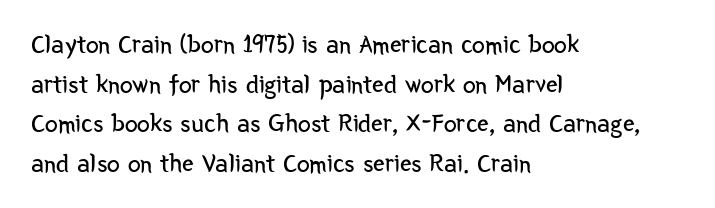
{"italic": "no", "bold": "no", "underline": "no", "align": "left", "line_spacing": "normal", "line_spacing_ratio": 1.52, "letter_spacing": "normal", "letter_spacing_em": 0.0, "glyph_px": 26}
